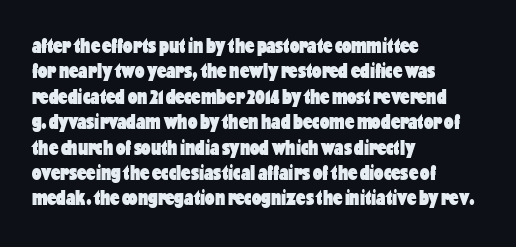
The gaps between neighbouring characters are ordinary and unremarkable. Heavy, bold letterforms. Posture: straight, roman, zero tilt. Caption: multi-line text, flush left, ragged right. Clear beneath every line of the passage.
